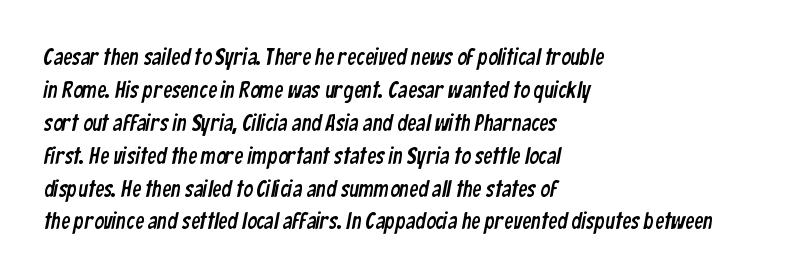
{"underline": "no", "align": "left", "line_spacing": "normal", "line_spacing_ratio": 1.43, "letter_spacing": "normal", "letter_spacing_em": 0.0, "glyph_px": 23}
